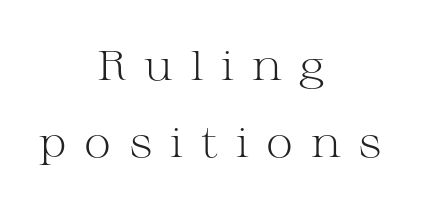
I'd call this a serif setting — the letters wear small feet. Weight class: somewhere from thin through regular. This is the regular roman posture of the typeface. Loose tracking; the words dissolve into strings of separated letters.
